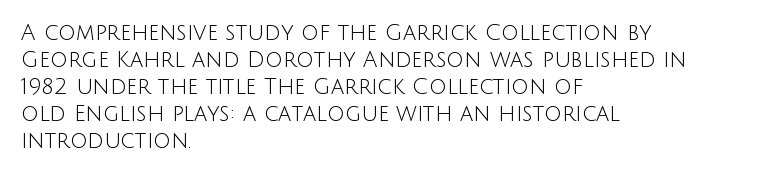
{"italic": "no", "bold": "no", "underline": "no", "align": "left", "line_spacing_ratio": 1.23, "letter_spacing": "normal", "letter_spacing_em": 0.0, "glyph_px": 22}
